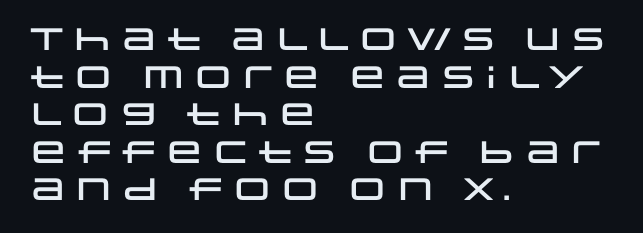
Q: Is the text italic (slanted)? A: No, it is upright.
Q: Is the typeface a serif or a sans-serif typeface? A: Sans-serif.
Q: Is the text underlined? A: No.
Q: How is the paragraph aligned? A: Left-aligned.
Q: Is the spacing between letters normal or unusually wide? A: Normal.
Q: Width (condensed, normal, or wide)? A: Wide.
Q: Stroke contrast? A: Low.
Q: x-height? A: Large.
Q: Monospaced? A: No.
